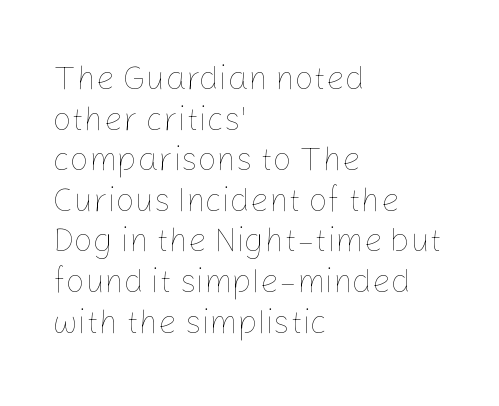
Q: Is the text bold? A: No.
Q: Is the text italic (slanted)? A: No, it is upright.
Q: Is the text underlined? A: No.
Q: How is the paragraph aligned? A: Left-aligned.
Q: Is the spacing between letters normal or unusually wide? A: Normal.
Q: Width (condensed, normal, or wide)? A: Normal.
Q: Stroke contrast? A: Low.
Q: x-height? A: Medium.
Q: Monospaced? A: No.
